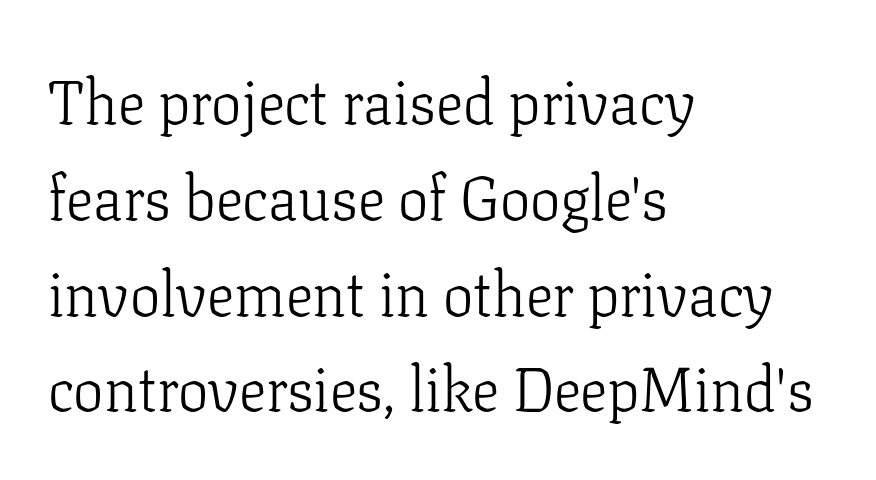
Q: Is the text bold? A: No.
Q: Is the text italic (slanted)? A: No, it is upright.
Q: Is the typeface a serif or a sans-serif typeface? A: Serif.
Q: Is the text underlined? A: No.
Q: How is the paragraph aligned? A: Left-aligned.
Q: Is the spacing between letters normal or unusually wide? A: Normal.
Q: Is the spacing between lines tight, normal or loose? A: Normal.
Q: Width (condensed, normal, or wide)? A: Normal.
Q: Stroke contrast? A: Low.
Q: x-height? A: Medium.
Q: Monospaced? A: No.
